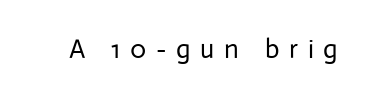
The cut favours lightness, reaching ordinary text weight at its darkest. The specimen omits any rule beneath the text block's lines. Is there any slant? The stems are plumb. A typesetter would call this heavily tracked-out type.
